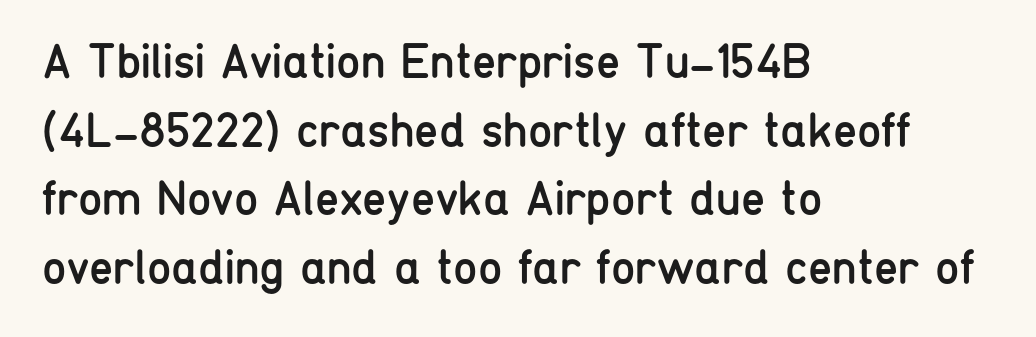
Q: Is the text bold? A: No.
Q: Is the text italic (slanted)? A: No, it is upright.
Q: Is the typeface a serif or a sans-serif typeface? A: Sans-serif.
Q: Is the text underlined? A: No.
Q: How is the paragraph aligned? A: Left-aligned.
Q: Is the spacing between letters normal or unusually wide? A: Normal.
Q: Is the spacing between lines tight, normal or loose? A: Normal.
Q: Width (condensed, normal, or wide)? A: Condensed.
Q: Stroke contrast? A: Low.
Q: x-height? A: Medium.
Q: Monospaced? A: No.
